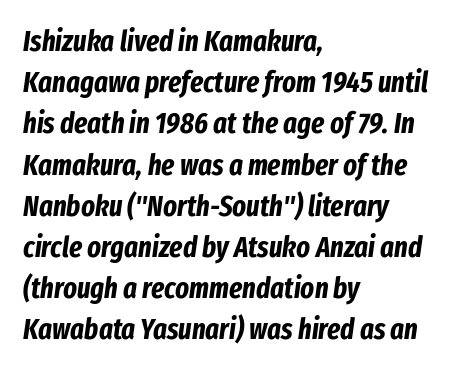
{"italic": "yes", "lean": "right", "slant_degrees": 8, "bold": "yes", "weight": "bold", "width": "condensed", "stroke_contrast": "low", "x_height": "medium", "monospaced": "no", "underline": "no", "align": "left", "line_spacing": "normal", "line_spacing_ratio": 1.42, "letter_spacing": "normal", "letter_spacing_em": 0.0, "glyph_px": 29}
